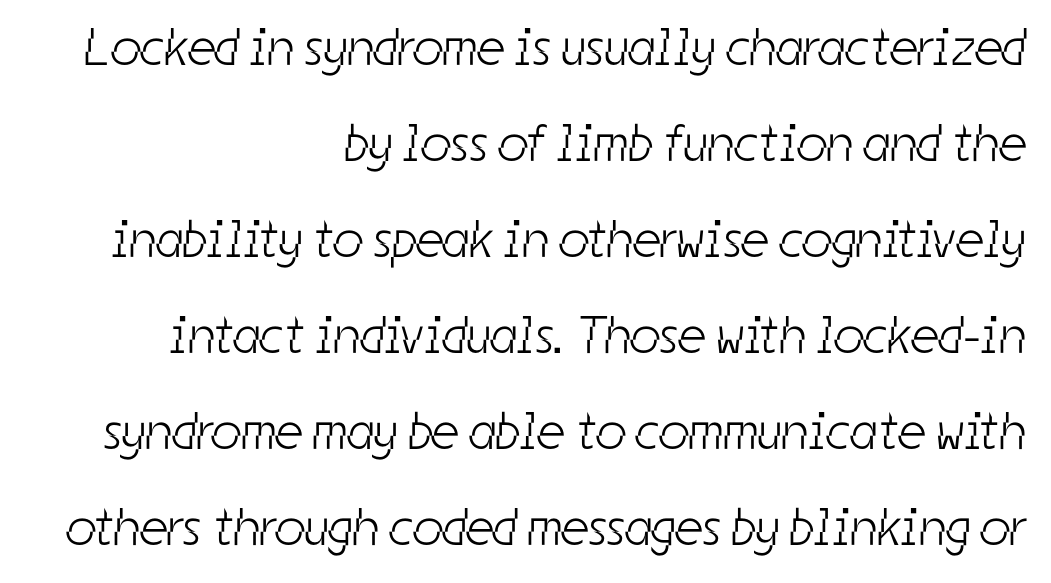
How are the letters spaced? Ordinarily, with no added tracking. The typesetting does not lean heavy: it is not bold. Do the characters align in a grid? No, the font is proportional. The ragged edge is on the left, which tells us the setting is flush right. The zone under the glyphs is completely vacant.
